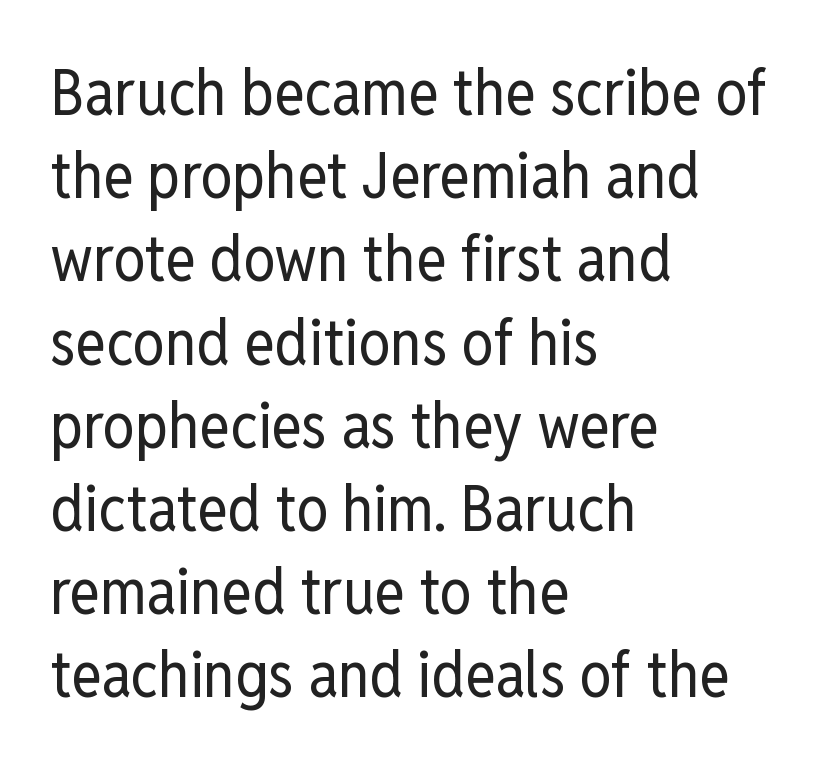
The image shows 64 px regular-weight, condensed sans-serif type, upright; set left-aligned, normal line spacing (1.3x), normal letter spacing, not underlined; low stroke contrast and a medium x-height.
